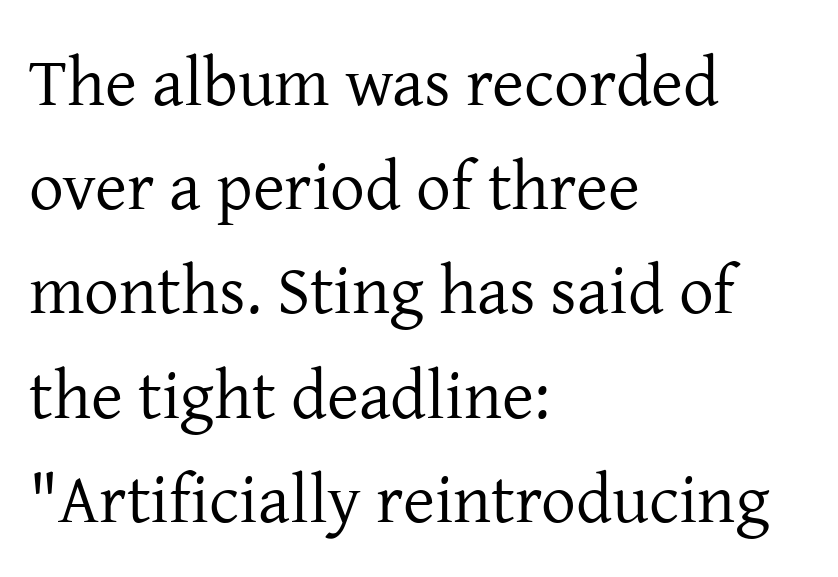
The image shows 69 px regular-weight serif type, upright; set left-aligned, normal line spacing (1.51x), normal letter spacing, not underlined; low stroke contrast and a medium x-height.
